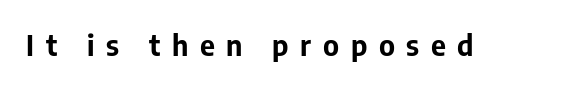
Q: Is the text bold? A: Yes.
Q: Is the text italic (slanted)? A: No, it is upright.
Q: Is the typeface a serif or a sans-serif typeface? A: Sans-serif.
Q: Is the text underlined? A: No.
Q: Is the spacing between letters normal or unusually wide? A: Unusually wide.
Q: Width (condensed, normal, or wide)? A: Normal.
Q: Stroke contrast? A: Low.
Q: x-height? A: Medium.
Q: Monospaced? A: No.
